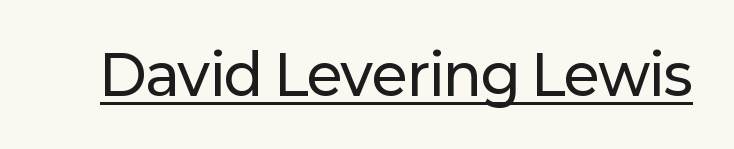
Students, observe the line beneath the letters — that is underlining. You can tell from the bare stems that sans-serif type was used. The rendering keeps characters at their native spacing. A typesetter would call this proportional, since set widths differ per character. Style check: upright.
